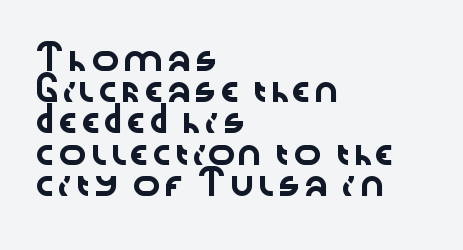
The image shows 24 px text type, upright; set left-aligned, normal line spacing (1.3x), normal letter spacing, not underlined.
